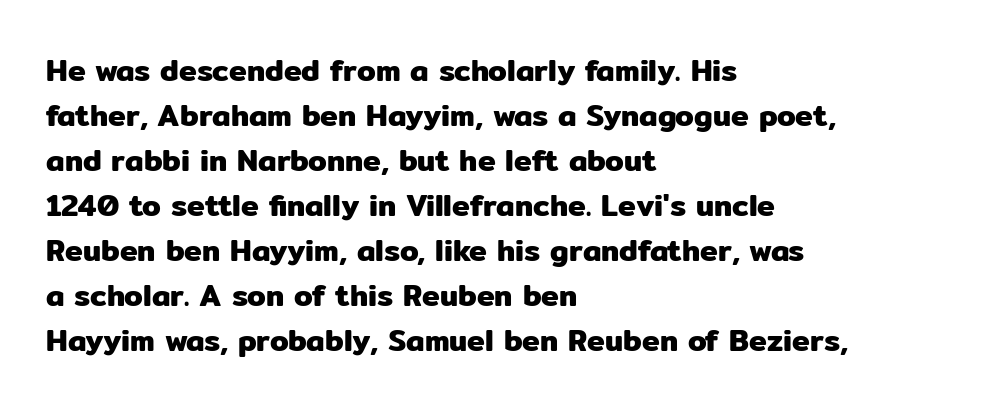
Q: Is the text italic (slanted)? A: No, it is upright.
Q: Is the typeface a serif or a sans-serif typeface? A: Sans-serif.
Q: Is the text underlined? A: No.
Q: How is the paragraph aligned? A: Left-aligned.
Q: Is the spacing between letters normal or unusually wide? A: Normal.
Q: Is the spacing between lines tight, normal or loose? A: Normal.
Q: Width (condensed, normal, or wide)? A: Normal.
Q: Stroke contrast? A: Low.
Q: x-height? A: Medium.
Q: Monospaced? A: No.
